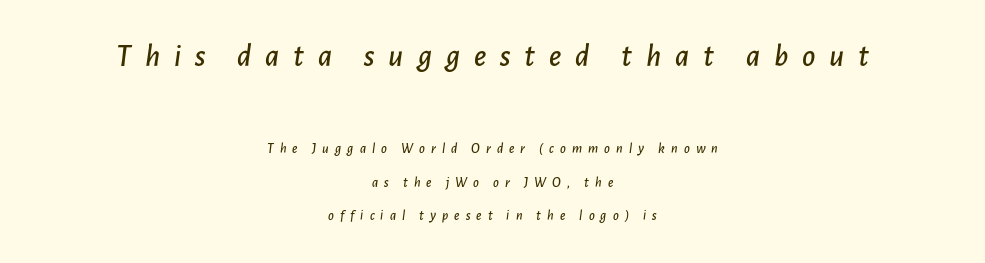
Does the lettering tilt? It does — this is italic. Compare the two chunks: the upper has the greater cap height. These lines are rendered in a variable-pitch font. This sample uses expanded letter spacing, leaving extra air between glyphs. Notice the wide empty band between every row — that's loose leading.
